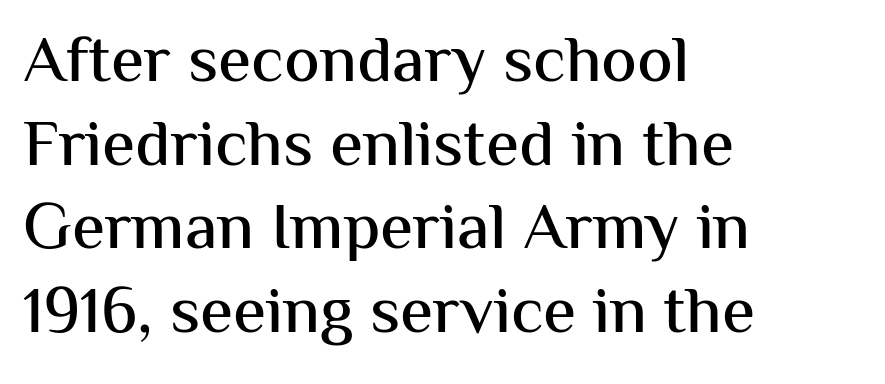
The image shows 67 px sans-serif type, upright; set left-aligned, normal line spacing (1.25x), normal letter spacing, not underlined; medium stroke contrast and a medium x-height.
